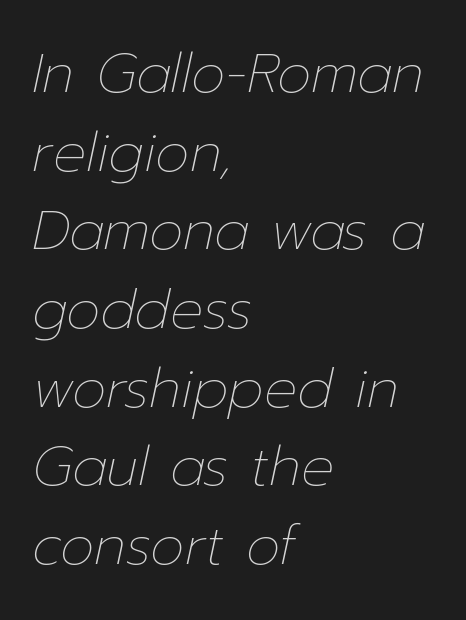
The image shows 55 px thin type, italic (leaning right); set left-aligned, normal line spacing (1.43x), normal letter spacing, not underlined; low stroke contrast and a medium x-height.
